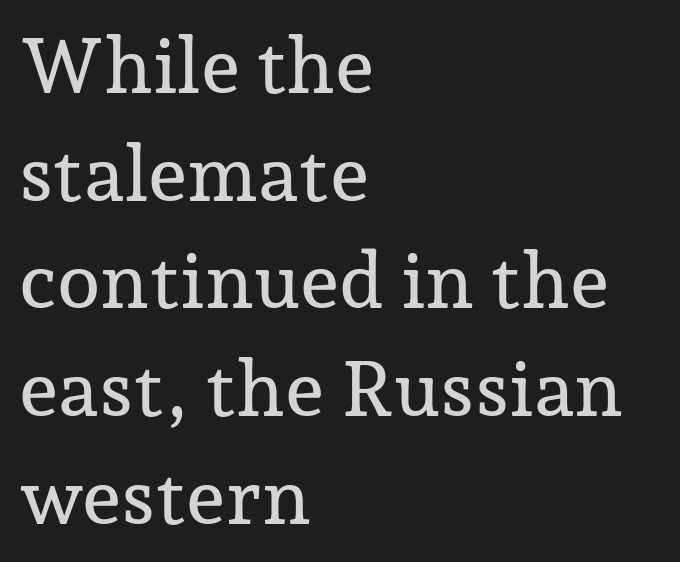
The image shows 78 px serif type, upright; set left-aligned, normal line spacing (1.38x), normal letter spacing, not underlined; low stroke contrast and a medium x-height.
